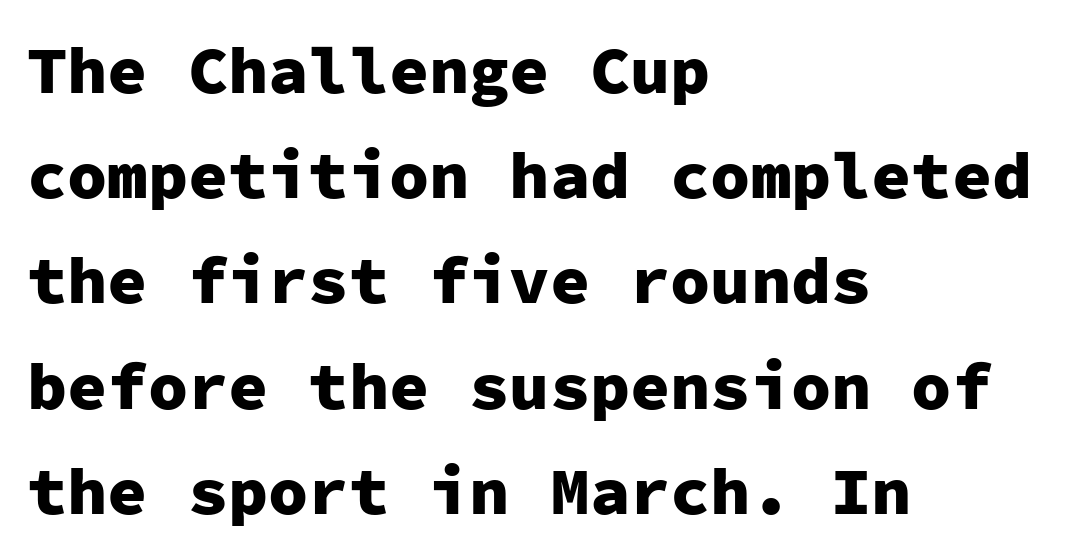
The image shows 67 px heavy sans-serif type, upright, monospaced; set left-aligned, normal line spacing (1.57x), normal letter spacing, not underlined; low stroke contrast and a medium x-height.
